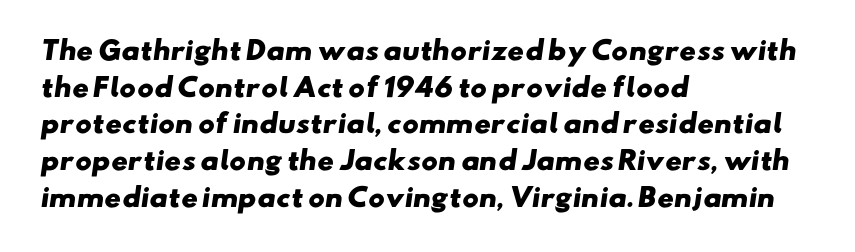
Line spacing here is normal. Nobody touched the tracking dial on this one. Students, this is bold: see how much ink each stroke carries. Descender tails drop into unmarked territory.
